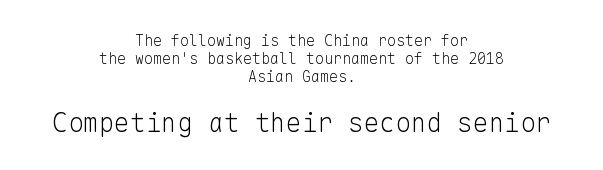
{"italic": "no", "bold": "no", "underline": "no", "align": "center", "line_spacing_ratio": 1.2, "letter_spacing": "normal", "letter_spacing_em": 0.0, "larger_block": "second", "size_ratio": 1.73, "glyph_px": 26}
